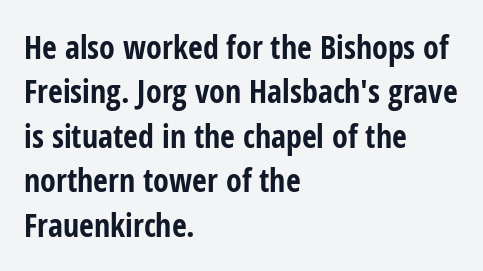
Q: Is the text bold? A: Yes.
Q: Is the text italic (slanted)? A: No, it is upright.
Q: Is the typeface a serif or a sans-serif typeface? A: Sans-serif.
Q: Is the text underlined? A: No.
Q: How is the paragraph aligned? A: Left-aligned.
Q: Is the spacing between letters normal or unusually wide? A: Normal.
Q: Is the spacing between lines tight, normal or loose? A: Normal.
Q: Width (condensed, normal, or wide)? A: Condensed.
Q: Stroke contrast? A: Low.
Q: x-height? A: Medium.
Q: Monospaced? A: No.
